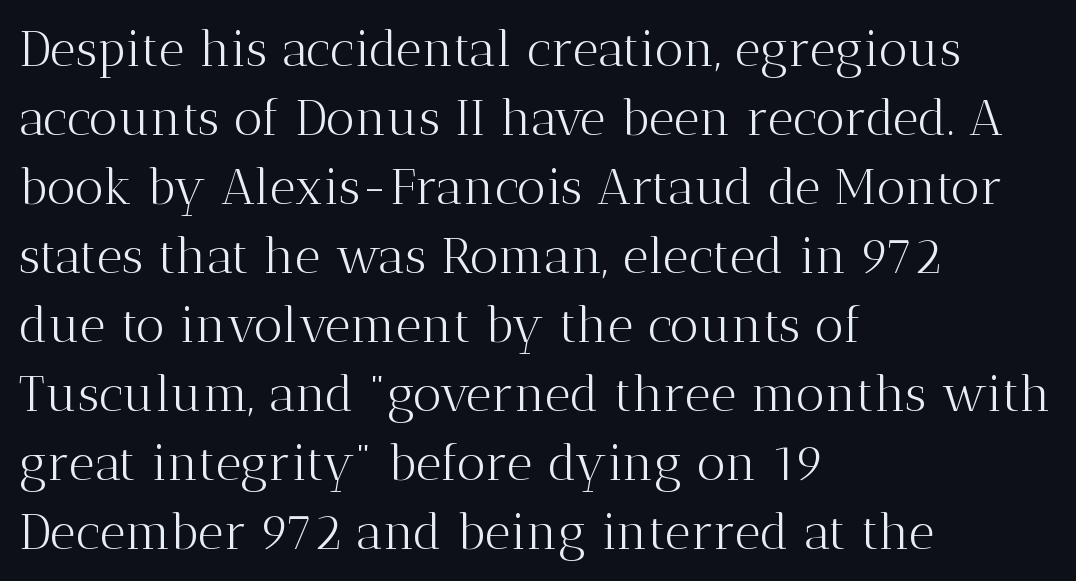
{"serif": "yes", "italic": "no", "bold": "no", "weight": "light", "width": "normal", "stroke_contrast": "medium", "x_height": "medium", "monospaced": "no", "underline": "no", "align": "left", "line_spacing": "normal", "line_spacing_ratio": 1.38, "letter_spacing": "normal", "letter_spacing_em": 0.0, "glyph_px": 50}
